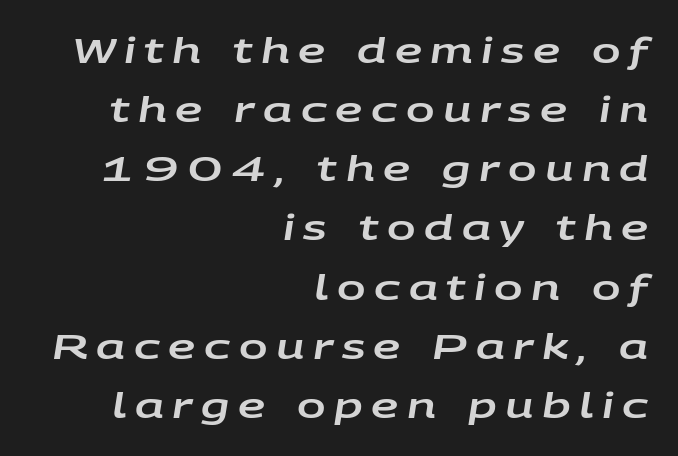
{"italic": "yes", "lean": "right", "slant_degrees": 9, "width": "wide", "stroke_contrast": "low", "x_height": "large", "monospaced": "no", "underline": "no", "align": "right", "line_spacing_ratio": 1.74, "letter_spacing": "wide", "letter_spacing_em": 0.25, "glyph_px": 34}
